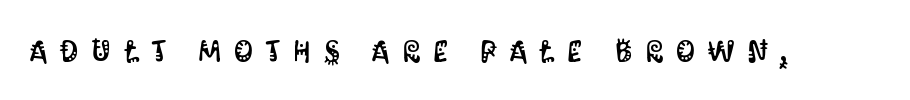
{"serif": "no", "italic": "no", "width": "condensed", "stroke_contrast": "medium", "x_height": "large", "monospaced": "no", "underline": "no", "letter_spacing": "wide", "letter_spacing_em": 0.43, "glyph_px": 30}
